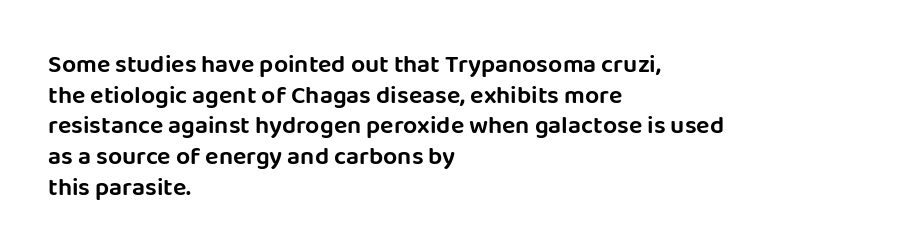
The image shows 25 px text type, upright; set left-aligned, line spacing 1.23x, normal letter spacing, not underlined.
